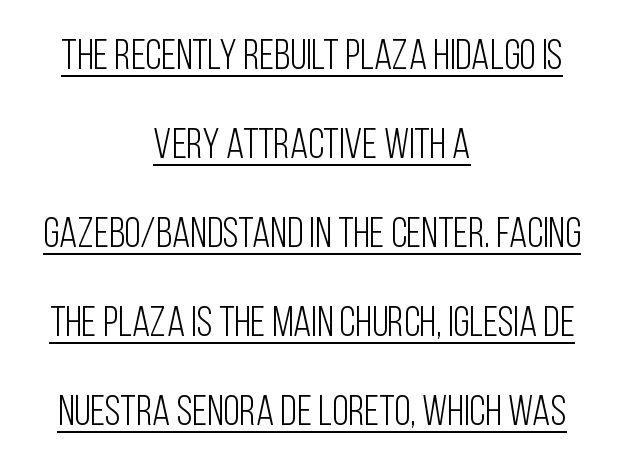
Q: Is the text bold? A: No.
Q: Is the text italic (slanted)? A: No, it is upright.
Q: Is the typeface a serif or a sans-serif typeface? A: Sans-serif.
Q: Is the text underlined? A: Yes.
Q: How is the paragraph aligned? A: Centered.
Q: Is the spacing between letters normal or unusually wide? A: Normal.
Q: Is the spacing between lines tight, normal or loose? A: Loose.
Q: Width (condensed, normal, or wide)? A: Condensed.
Q: Stroke contrast? A: Low.
Q: x-height? A: Large.
Q: Monospaced? A: No.
